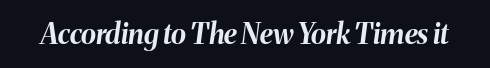
Q: Is the text bold? A: Yes.
Q: Is the text italic (slanted)? A: Yes, it leans right by about 8 degrees.
Q: Is the text underlined? A: No.
Q: Is the spacing between letters normal or unusually wide? A: Normal.
Q: Width (condensed, normal, or wide)? A: Normal.
Q: Stroke contrast? A: Medium.
Q: x-height? A: Medium.
Q: Monospaced? A: No.
